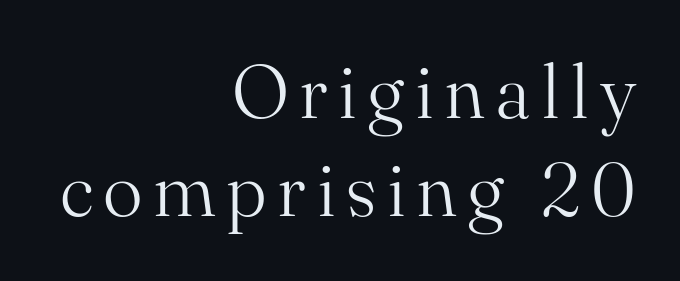
{"serif": "yes", "italic": "no", "bold": "no", "weight": "light", "width": "normal", "stroke_contrast": "medium", "x_height": "small", "monospaced": "no", "underline": "no", "align": "right", "line_spacing": "normal", "line_spacing_ratio": 1.31, "glyph_px": 75}
